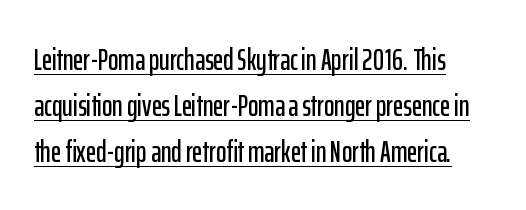
These lines are set flush left with a ragged right edge. Does the leading feel generous? No, just average. Has an underline been added? It has. Short note: letters normally spaced. The letters stand straight up with perfectly vertical stems. These lines are rendered in a variable-pitch font.
